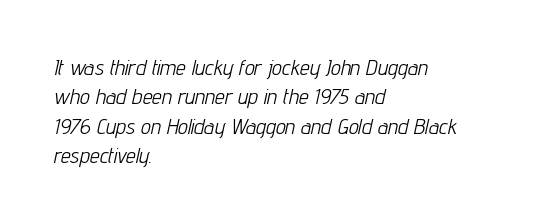
Q: Is the text bold? A: No.
Q: Is the text italic (slanted)? A: Yes, it leans right by about 12 degrees.
Q: Is the text underlined? A: No.
Q: How is the paragraph aligned? A: Left-aligned.
Q: Is the spacing between letters normal or unusually wide? A: Normal.
Q: Is the spacing between lines tight, normal or loose? A: Normal.
